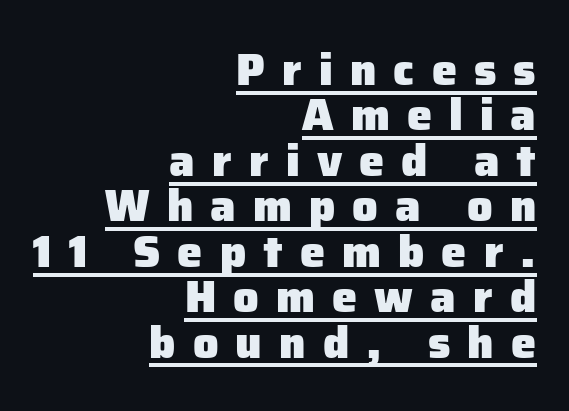
What decoration does the sample have? An underline. This sample has the flowing, uneven cadence of proportional lettering. The passage shown is typeset with a sans-serif family. Posture: vertical.
